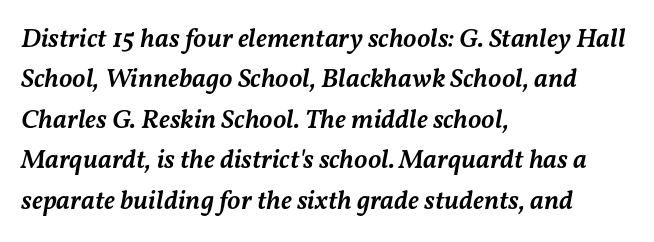
{"italic": "yes", "lean": "right", "slant_degrees": 11, "bold": "semi", "underline": "no", "align": "left", "line_spacing": "normal", "line_spacing_ratio": 1.5, "letter_spacing": "normal", "letter_spacing_em": 0.0, "glyph_px": 27}
